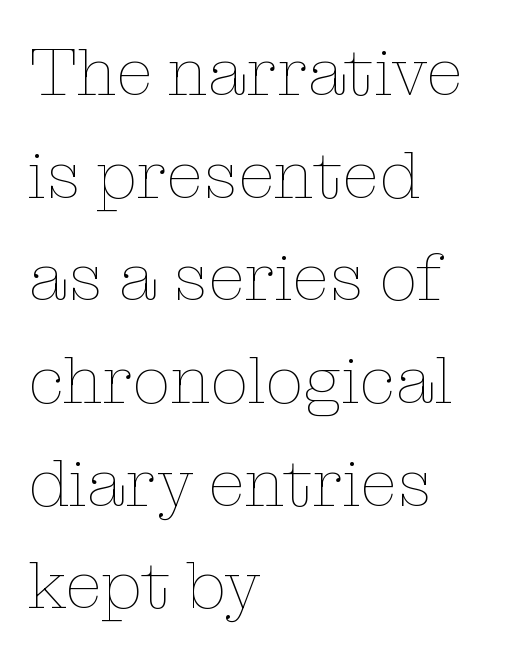
Q: Is the text bold? A: No.
Q: Is the text italic (slanted)? A: No, it is upright.
Q: Is the text underlined? A: No.
Q: How is the paragraph aligned? A: Left-aligned.
Q: Is the spacing between letters normal or unusually wide? A: Normal.
Q: Is the spacing between lines tight, normal or loose? A: Normal.
Q: Width (condensed, normal, or wide)? A: Normal.
Q: Stroke contrast? A: Low.
Q: x-height? A: Medium.
Q: Monospaced? A: No.
